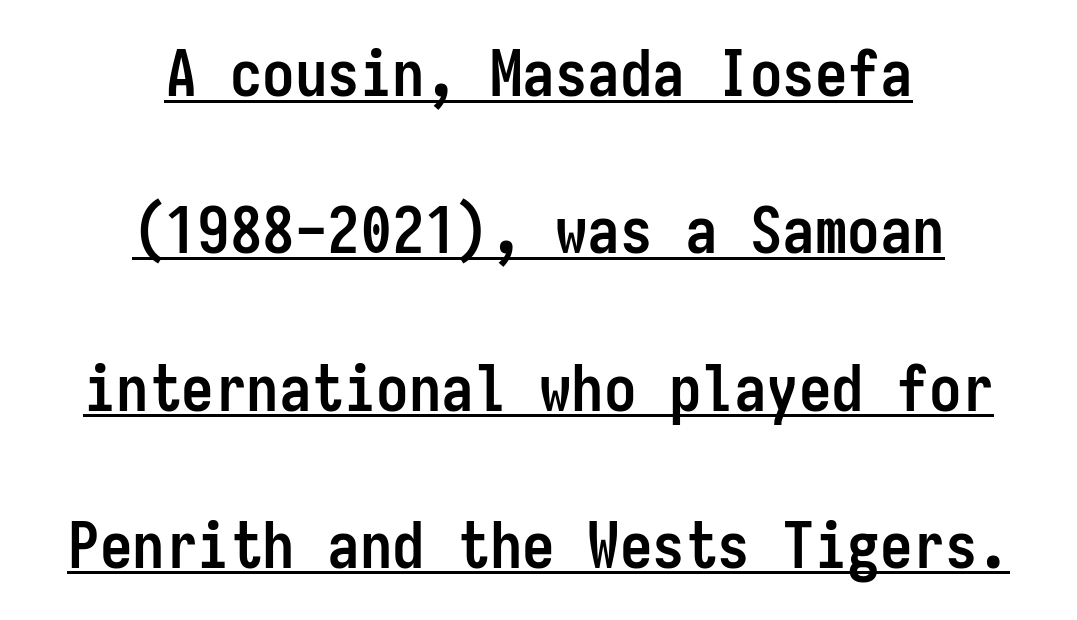
This sample trades compactness for vertical openness between lines. The face used here is monospaced, like something from a code editor. Summary of weight: heavy, a full bold. Here the glyphs are tracked normally, forming tight word shapes. The typography opts for an upright posture over an oblique one. These lines are centered, leaving both edges ragged.
